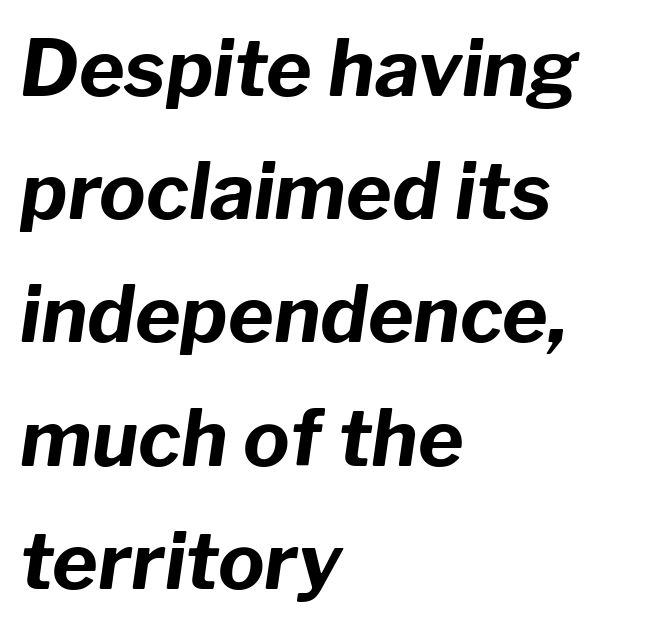
Q: Is the text bold? A: Yes.
Q: Is the text italic (slanted)? A: Yes, it leans right by about 8 degrees.
Q: Is the text underlined? A: No.
Q: How is the paragraph aligned? A: Left-aligned.
Q: Is the spacing between letters normal or unusually wide? A: Normal.
Q: Is the spacing between lines tight, normal or loose? A: Normal.
Q: Width (condensed, normal, or wide)? A: Normal.
Q: Stroke contrast? A: Low.
Q: x-height? A: Medium.
Q: Monospaced? A: No.
